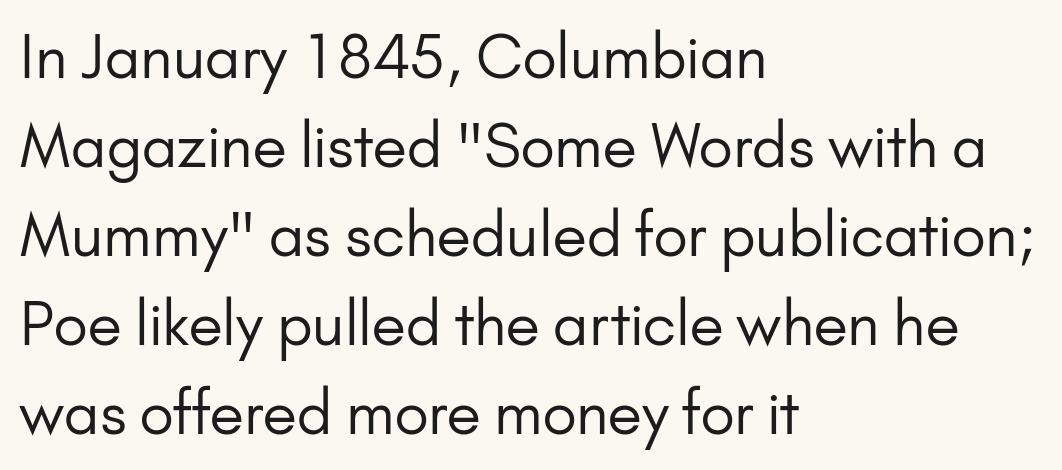
The image shows 59 px regular-weight sans-serif type, upright; set left-aligned, normal line spacing (1.51x), normal letter spacing, not underlined; low stroke contrast and a small x-height.
